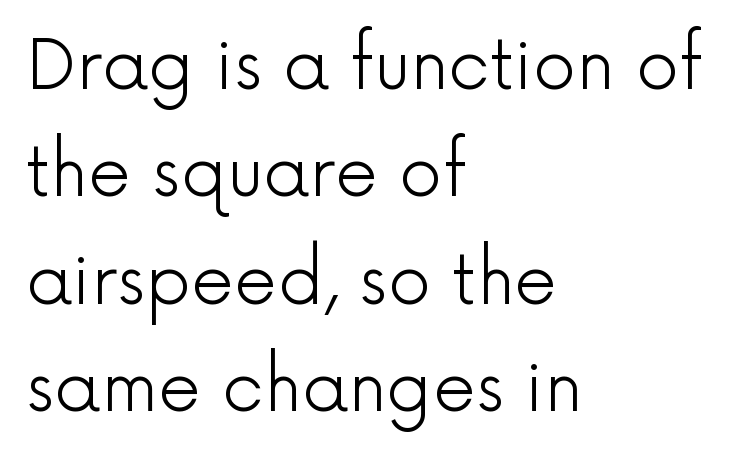
In CSS terms this would be text-align: left. Rendered with straight, roman letterforms. Inter-character spacing is left at the font's built-in metrics. Whoever set this chose a conventional vertical rhythm. Check the space under the baseline: it is left empty. Heft: none added — not bold.
